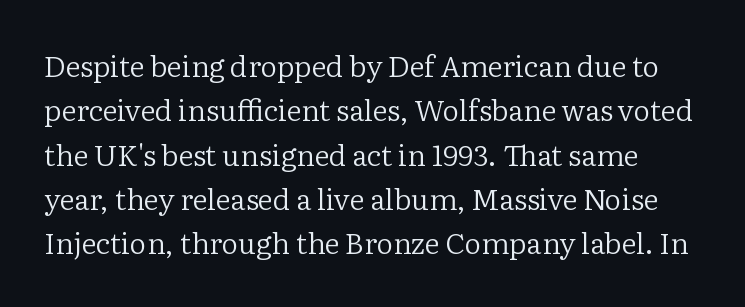
Q: Is the text bold? A: No.
Q: Is the text italic (slanted)? A: No, it is upright.
Q: Is the typeface a serif or a sans-serif typeface? A: Serif.
Q: Is the text underlined? A: No.
Q: Is the spacing between letters normal or unusually wide? A: Normal.
Q: Is the spacing between lines tight, normal or loose? A: Normal.
Q: Width (condensed, normal, or wide)? A: Normal.
Q: Stroke contrast? A: Low.
Q: x-height? A: Medium.
Q: Monospaced? A: No.
